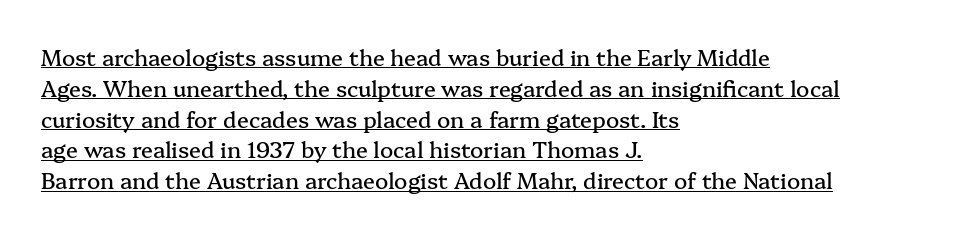
Q: Is the text italic (slanted)? A: No, it is upright.
Q: Is the text underlined? A: Yes.
Q: How is the paragraph aligned? A: Left-aligned.
Q: Is the spacing between letters normal or unusually wide? A: Normal.
Q: Is the spacing between lines tight, normal or loose? A: Normal.
